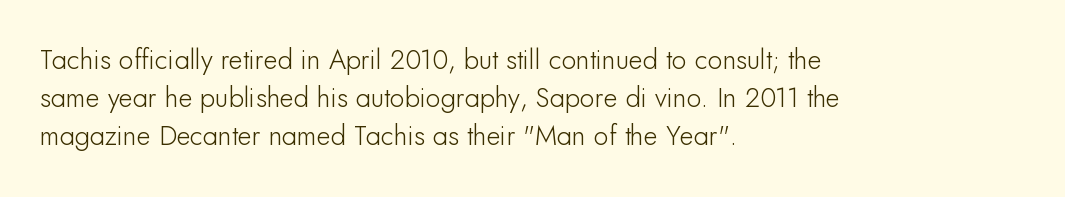
Every stem runs plumb, perpendicular to the baseline. No extra tracking has been applied to these lines. Students, observe: this is what conventionally led text looks like. The rendering anchors every line to the left-hand side. Just letters on the line, the space beneath them empty.
